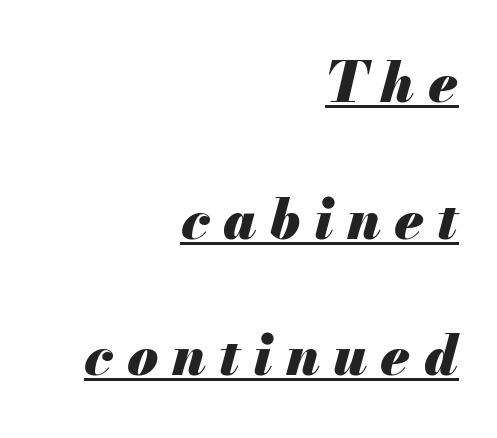
Q: Is the text bold? A: Yes.
Q: Is the text italic (slanted)? A: Yes, it leans right by about 13 degrees.
Q: Is the text underlined? A: Yes.
Q: How is the paragraph aligned? A: Right-aligned.
Q: Is the spacing between letters normal or unusually wide? A: Unusually wide.
Q: Is the spacing between lines tight, normal or loose? A: Loose.
Q: Width (condensed, normal, or wide)? A: Normal.
Q: Stroke contrast? A: Medium.
Q: x-height? A: Small.
Q: Monospaced? A: No.
